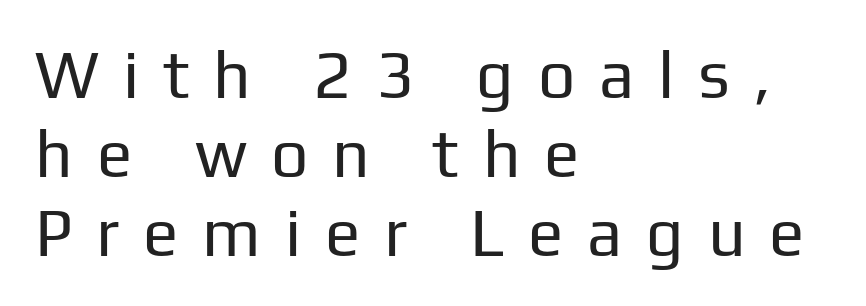
The image shows 66 px regular-weight sans-serif type, upright; set left-aligned, line spacing 1.2x, unusually wide letter spacing (+0.36 em), not underlined; low stroke contrast and a medium x-height.
